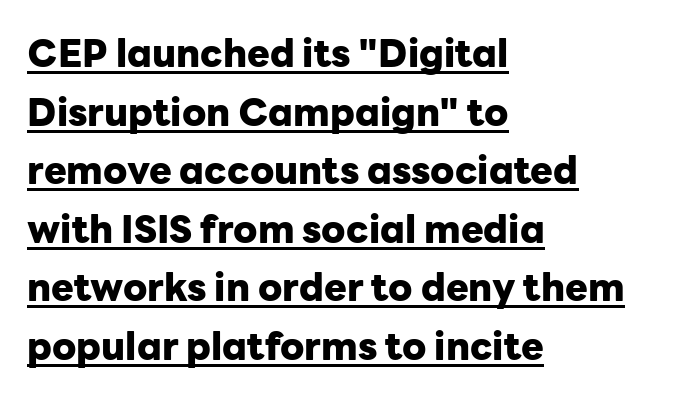
{"serif": "no", "italic": "no", "bold": "yes", "weight": "heavy", "width": "normal", "stroke_contrast": "low", "x_height": "medium", "monospaced": "no", "underline": "yes", "align": "left", "line_spacing": "normal", "line_spacing_ratio": 1.54, "letter_spacing": "normal", "letter_spacing_em": 0.0, "glyph_px": 38}
